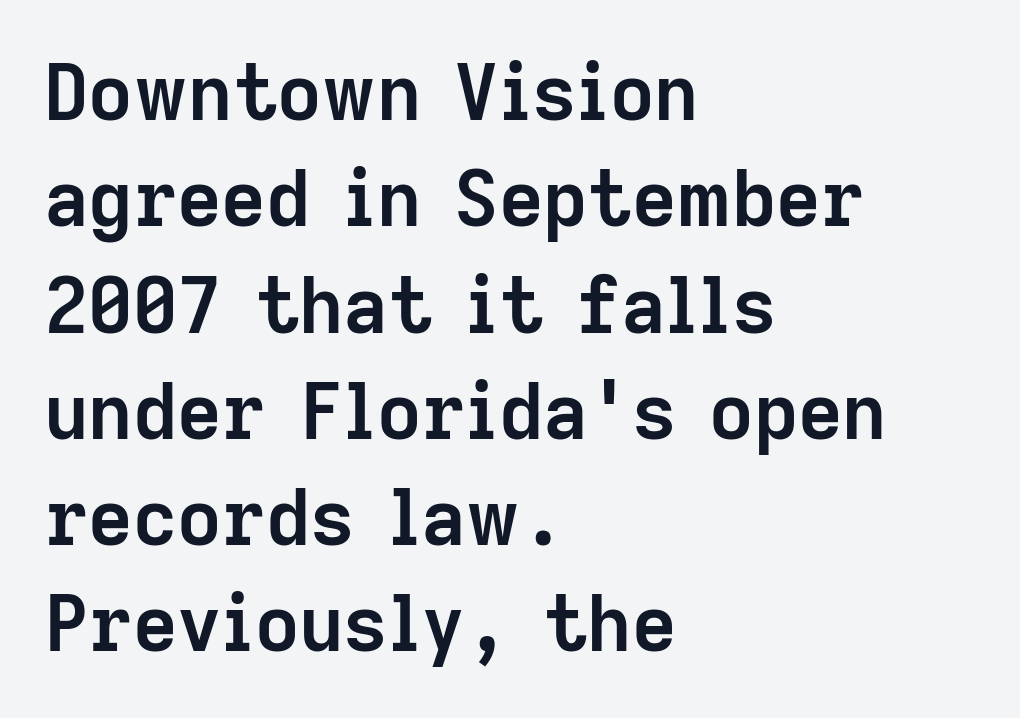
The image shows 77 px semibold sans-serif type, upright; set left-aligned, normal line spacing (1.38x), normal letter spacing, not underlined; low stroke contrast and a medium x-height.
